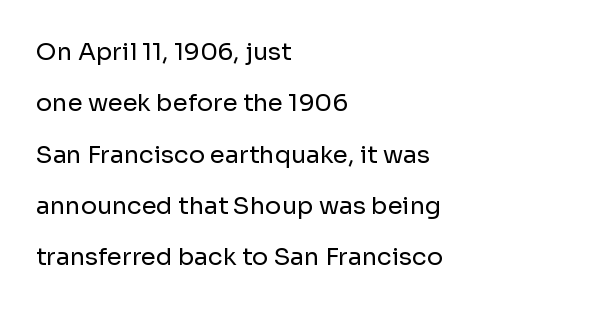
Line spacing here is loose. Teacher's note: observe the even left margin — that is flush-left alignment. This reads as an unemphasized weight, regular at the heaviest. Descenders hang freely into open space. Do the letters lean? They stand straight. Does extra space separate the letters? No, they use regular spacing.
